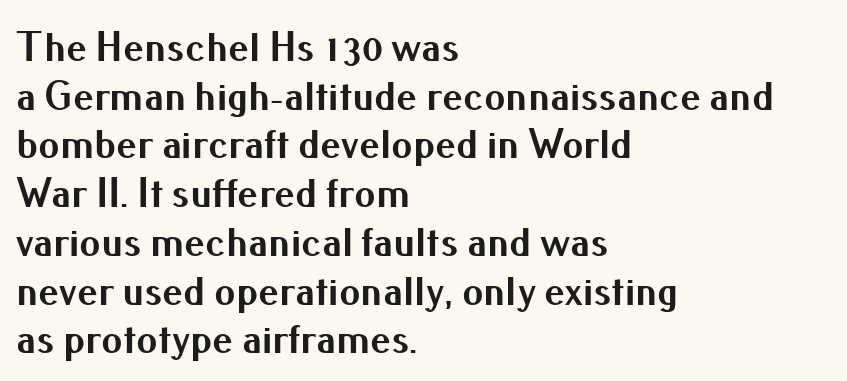
{"serif": "no", "italic": "no", "bold": "yes", "weight": "bold", "width": "normal", "stroke_contrast": "medium", "x_height": "small", "monospaced": "no", "underline": "no", "align": "left", "line_spacing_ratio": 1.16, "letter_spacing": "normal", "letter_spacing_em": 0.0, "glyph_px": 42}
